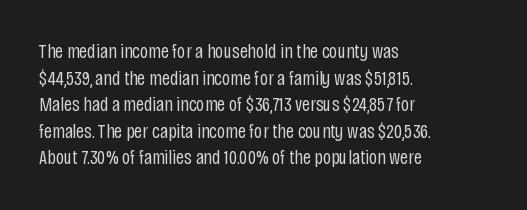
{"italic": "no", "bold": "no", "underline": "no", "align": "left", "line_spacing": "normal", "line_spacing_ratio": 1.33, "letter_spacing": "normal", "letter_spacing_em": 0.0, "glyph_px": 20}
